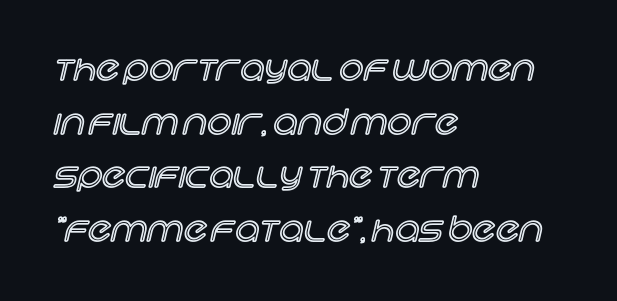
These lines are set flush left with a ragged right edge. Do the characters align in a grid? No, the font is proportional. Nobody drew a line under any word here. Summary of vertical rhythm: regular, with standard interline spacing.
